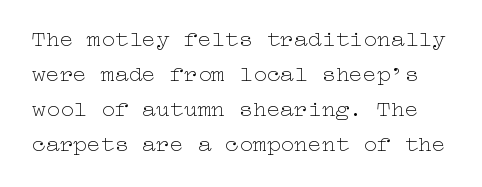
{"italic": "no", "bold": "no", "underline": "no", "line_spacing": "normal", "line_spacing_ratio": 1.52, "letter_spacing": "normal", "letter_spacing_em": 0.0, "glyph_px": 23}
